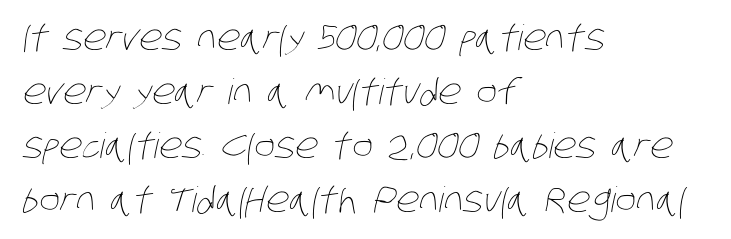
Look at the tracking — it's just the regular setting, nothing added. Line starts are locked; line ends wander. Words float on clear page, feet unadorned. The lines sit at an ordinary, default distance from one another. No extra ink here — the face is not bold.
